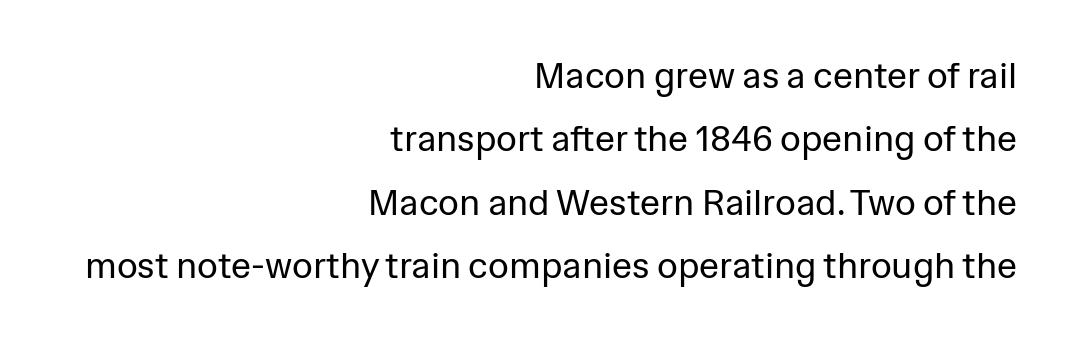
Q: Is the text bold? A: No.
Q: Is the text italic (slanted)? A: No, it is upright.
Q: Is the typeface a serif or a sans-serif typeface? A: Sans-serif.
Q: Is the text underlined? A: No.
Q: How is the paragraph aligned? A: Right-aligned.
Q: Is the spacing between letters normal or unusually wide? A: Normal.
Q: Width (condensed, normal, or wide)? A: Normal.
Q: Stroke contrast? A: Low.
Q: x-height? A: Medium.
Q: Monospaced? A: No.
